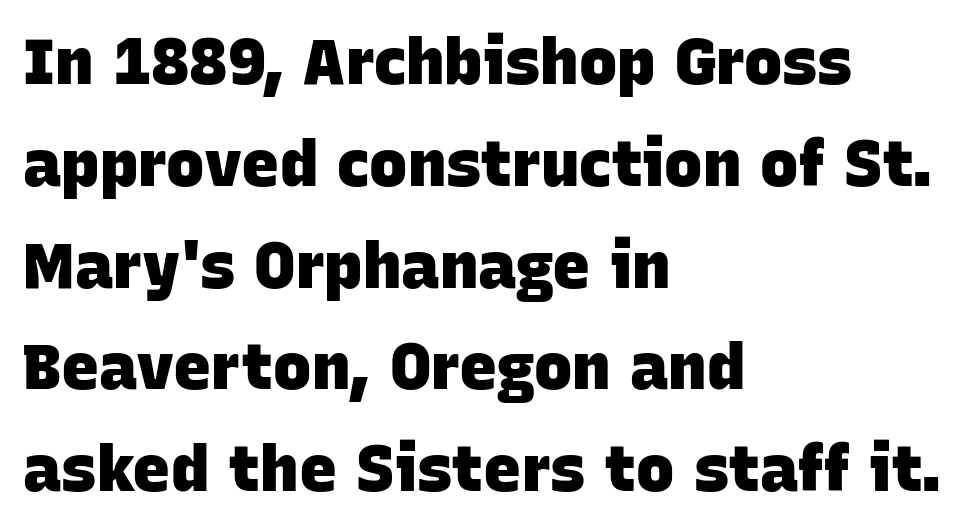
{"serif": "no", "bold": "yes", "weight": "heavy", "width": "normal", "stroke_contrast": "low", "x_height": "large", "monospaced": "no", "underline": "no", "align": "left", "line_spacing": "normal", "line_spacing_ratio": 1.59, "letter_spacing": "normal", "letter_spacing_em": 0.0, "glyph_px": 64}
